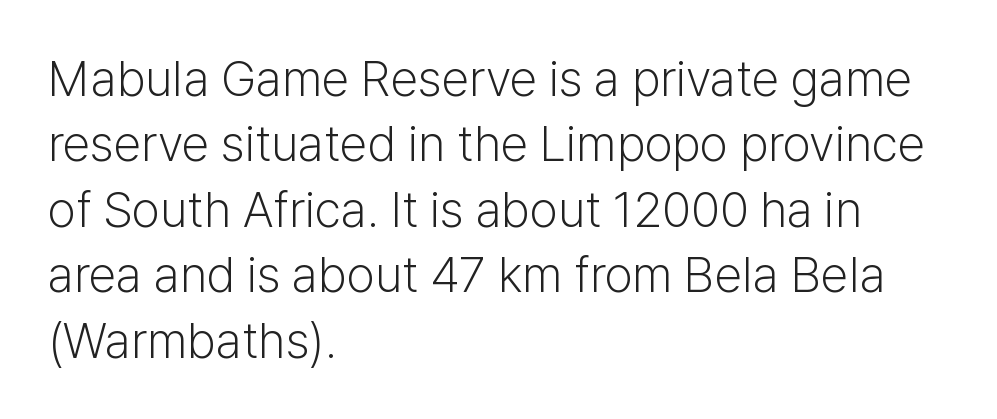
The image shows 50 px light sans-serif type, upright; set left-aligned, normal line spacing (1.31x), normal letter spacing, not underlined; low stroke contrast and a medium x-height.
